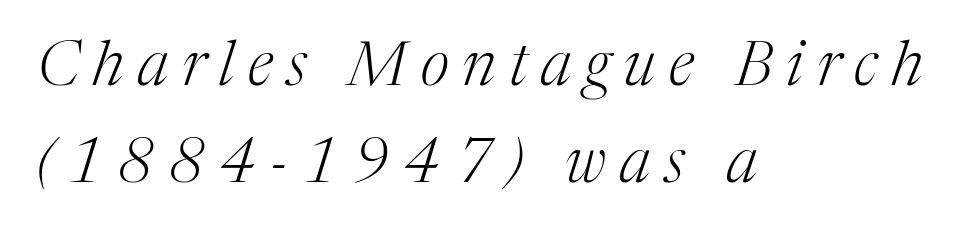
Q: Is the text bold? A: No.
Q: Is the text italic (slanted)? A: Yes, it leans right by about 17 degrees.
Q: Is the typeface a serif or a sans-serif typeface? A: Serif.
Q: Is the text underlined? A: No.
Q: How is the paragraph aligned? A: Left-aligned.
Q: Is the spacing between letters normal or unusually wide? A: Unusually wide.
Q: Is the spacing between lines tight, normal or loose? A: Normal.
Q: Width (condensed, normal, or wide)? A: Normal.
Q: Stroke contrast? A: Medium.
Q: x-height? A: Medium.
Q: Monospaced? A: No.
